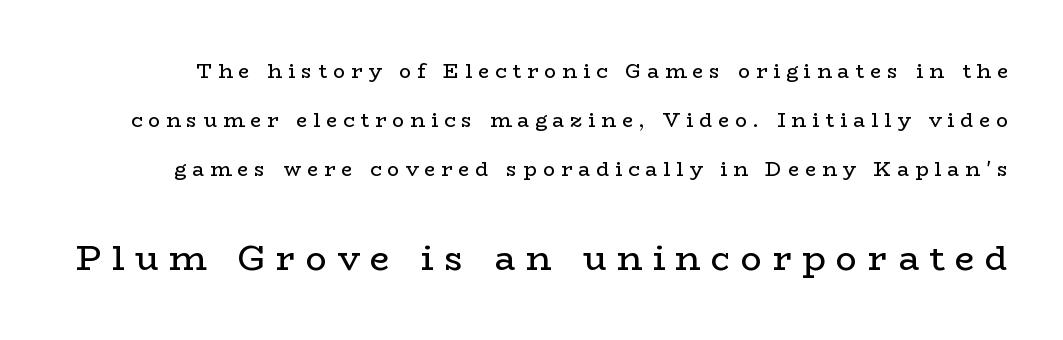
Decoration check: the copy has no underline. Baseline-to-baseline distance is far greater than the letter height. Look at the glyph heights: the lower group is clearly the bigger setting. The font is comparable to plain body text, perhaps lighter.
